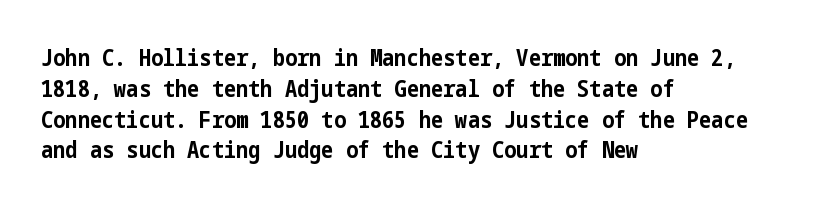
It's the straight-up-and-down kind of type. Descender tails drop into unmarked territory. Weight check: bold — yes, fully. Line beginnings align vertically; line endings do not.
